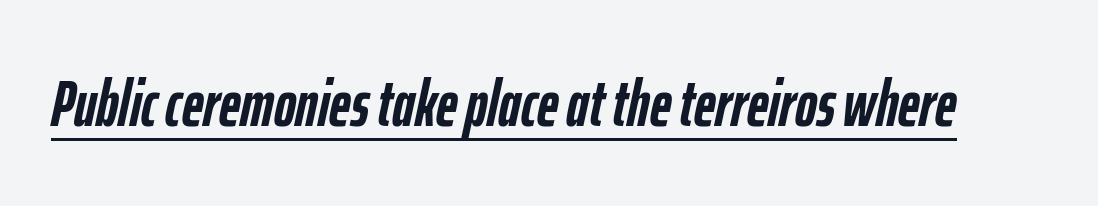
The image shows 66 px semibold, condensed type, italic (leaning right); set normal letter spacing, underlined; low stroke contrast and a medium x-height.
